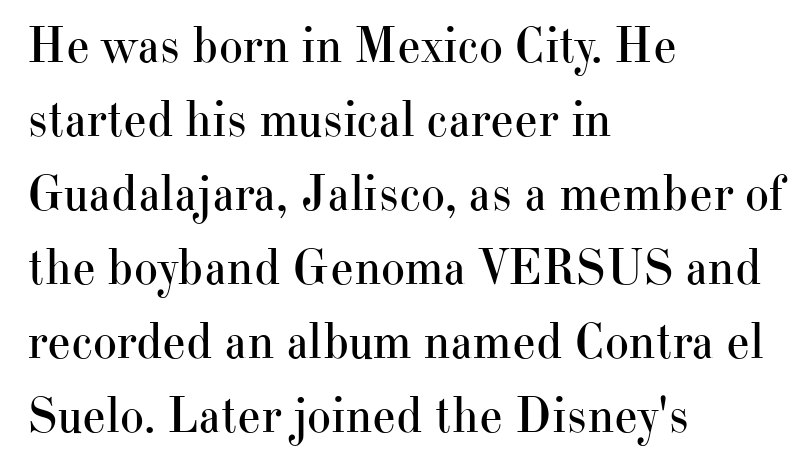
{"serif": "yes", "italic": "no", "bold": "no", "weight": "regular", "width": "normal", "stroke_contrast": "high", "x_height": "small", "monospaced": "no", "underline": "no", "align": "left", "line_spacing": "normal", "line_spacing_ratio": 1.45, "letter_spacing": "normal", "letter_spacing_em": 0.0, "glyph_px": 51}
